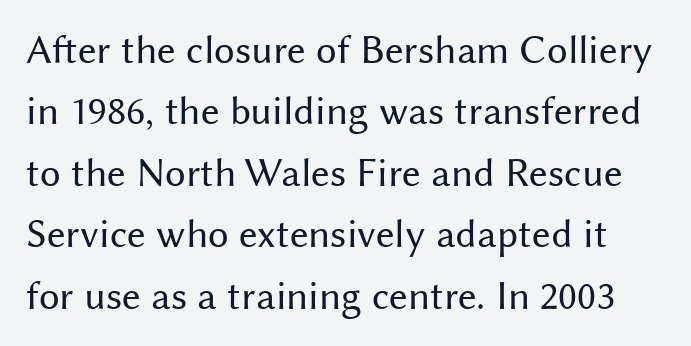
{"serif": "no", "italic": "no", "bold": "no", "weight": "regular", "width": "normal", "stroke_contrast": "medium", "x_height": "medium", "monospaced": "no", "underline": "no", "line_spacing": "normal", "line_spacing_ratio": 1.5, "letter_spacing": "normal", "letter_spacing_em": 0.0, "glyph_px": 41}
